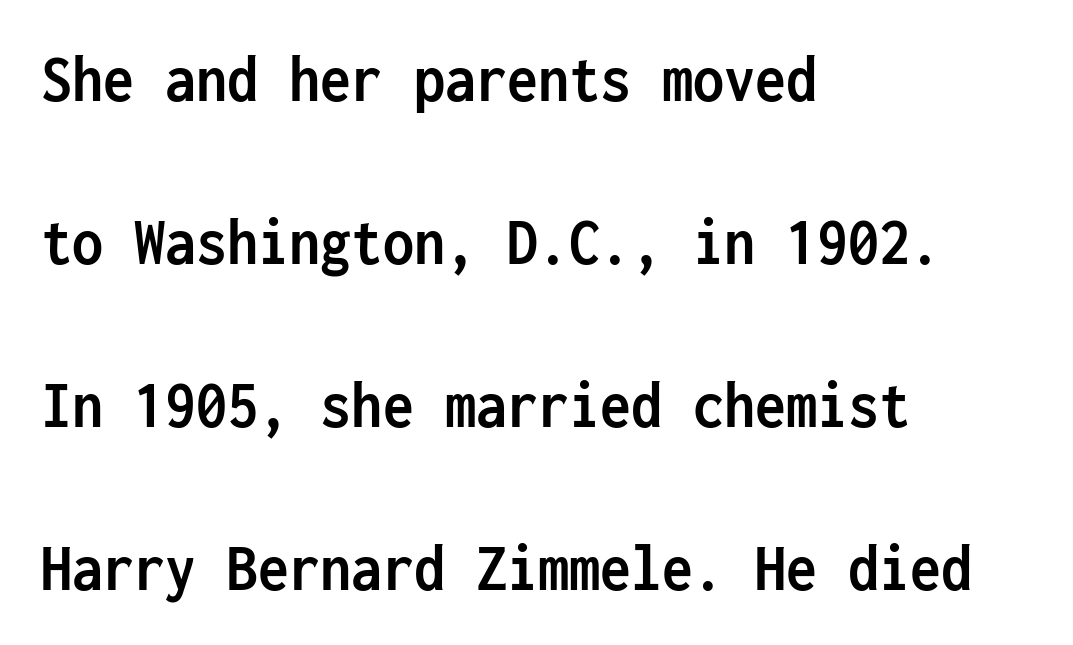
The image shows 69 px semibold, condensed sans-serif type, upright, monospaced; set left-aligned, loose line spacing (2.36x), normal letter spacing, not underlined; low stroke contrast and a medium x-height.
